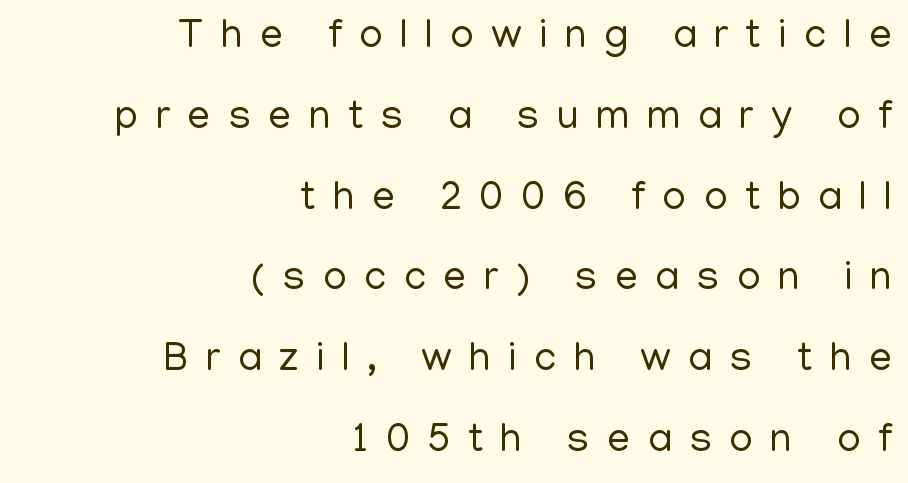
The string is rendered with underlining switched off. Caption: multi-line text, flush right, ragged left. The type sits square on the baseline with zero lean. Inter-character spacing is expanded well beyond the font's built-in metrics. Airy leading.
